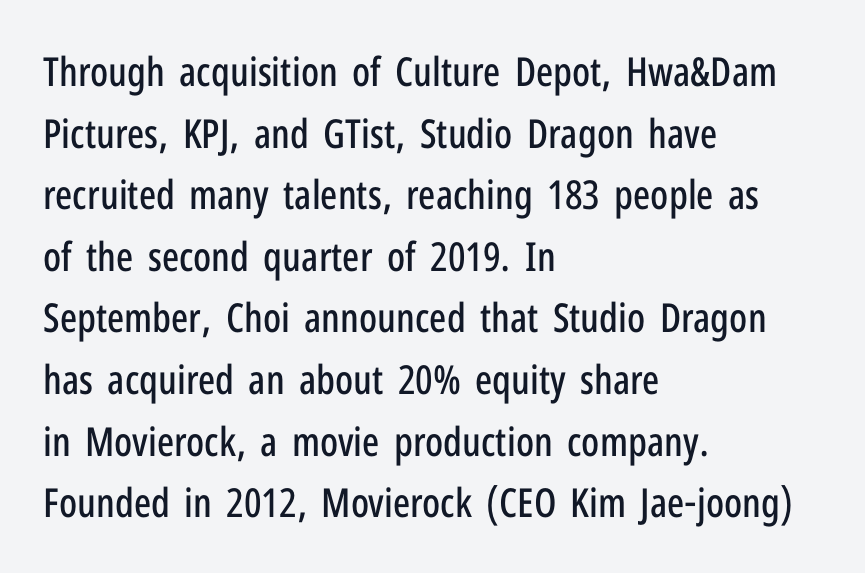
This rendering leaves character spacing at its baseline value. The passage shown is not underscored anywhere. This sample uses a sans-serif face. Is this a fixed-width face? No — the glyphs have proportional, varying widths. Notice how the stems are strictly vertical — no italics here. Leftover space on each line is placed entirely after the last word.
